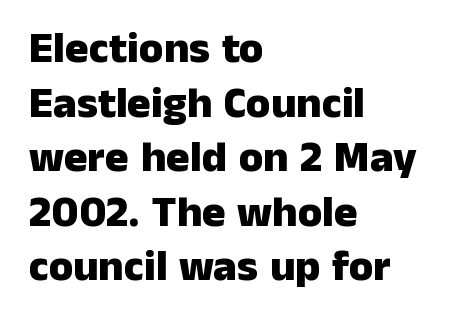
The image shows 44 px heavy sans-serif type, upright; set left-aligned, line spacing 1.24x, normal letter spacing, not underlined; low stroke contrast and a medium x-height.
